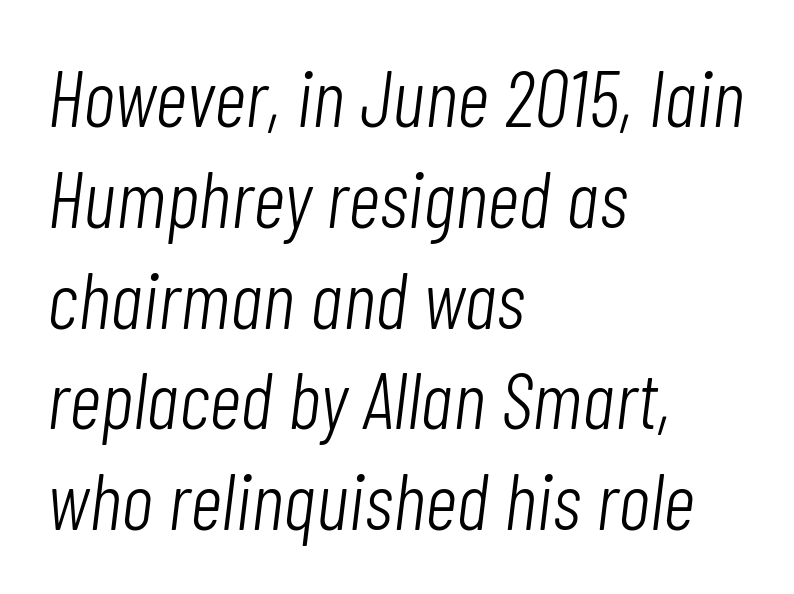
The text block is weighted toward the left margin, trailing off unevenly rightward. Quick note: interline space is typical. Honestly, the letter spacing is just normal — you wouldn't notice it. The glyphs are unaccompanied by any horizontal stroke below them.
